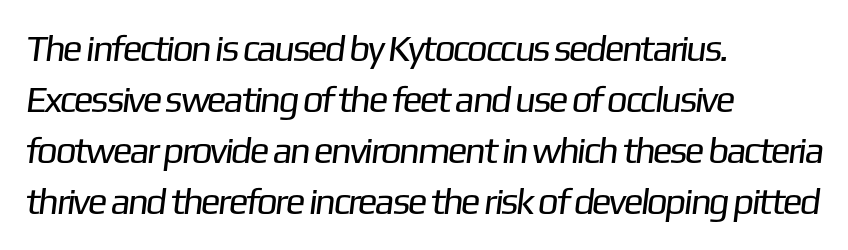
Is the stroke heavy? The answer is a plain regular-or-lighter. Baseline-to-baseline distance is the conventional proportion of letter height. This sample uses a sans-serif face. The typesetter chose a ragged-right arrangement here. The space beneath each line is pristine and unruled.
